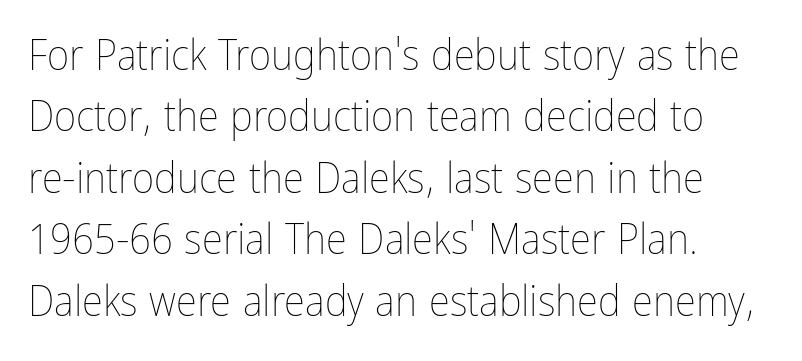
Q: Is the text bold? A: No.
Q: Is the text italic (slanted)? A: No, it is upright.
Q: Is the text underlined? A: No.
Q: How is the paragraph aligned? A: Left-aligned.
Q: Is the spacing between letters normal or unusually wide? A: Normal.
Q: Is the spacing between lines tight, normal or loose? A: Normal.
Q: Width (condensed, normal, or wide)? A: Condensed.
Q: Stroke contrast? A: Low.
Q: x-height? A: Medium.
Q: Monospaced? A: No.
